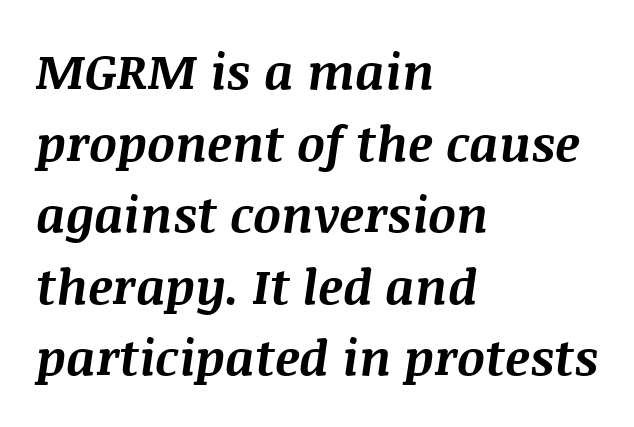
The rendering uses natural spacing where letterforms have individual widths. The paragraph shown leans on its left margin. Students, note that the glyphs here touch the page at normal intervals. The axis of the letterforms is tilted away from vertical. Weight: bold.
